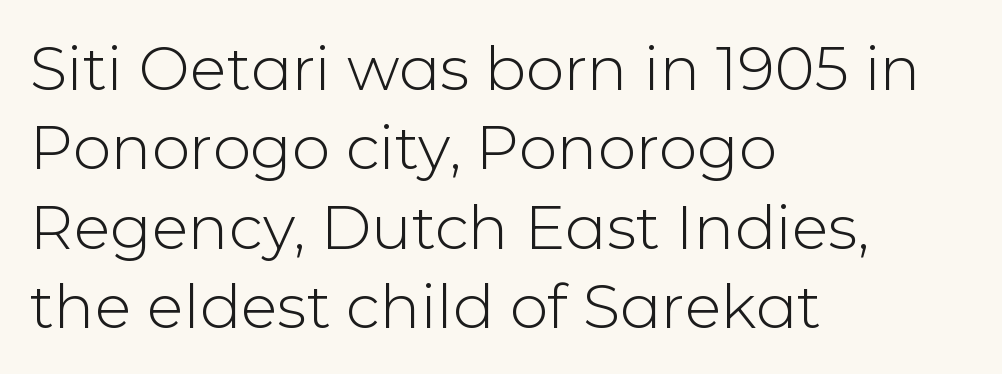
Q: Is the text bold? A: No.
Q: Is the text italic (slanted)? A: No, it is upright.
Q: Is the typeface a serif or a sans-serif typeface? A: Sans-serif.
Q: Is the text underlined? A: No.
Q: How is the paragraph aligned? A: Left-aligned.
Q: Is the spacing between letters normal or unusually wide? A: Normal.
Q: Is the spacing between lines tight, normal or loose? A: Normal.
Q: Width (condensed, normal, or wide)? A: Normal.
Q: Stroke contrast? A: Low.
Q: x-height? A: Medium.
Q: Monospaced? A: No.
